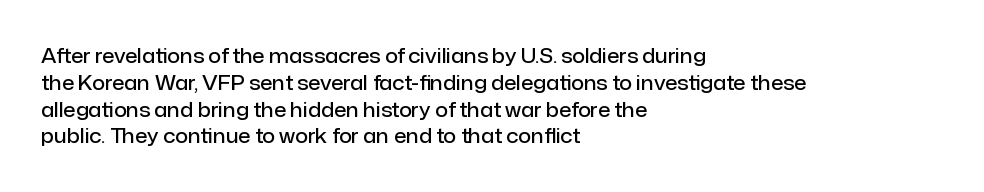
Q: Is the text bold? A: Semi-bold.
Q: Is the text italic (slanted)? A: No, it is upright.
Q: Is the text underlined? A: No.
Q: How is the paragraph aligned? A: Left-aligned.
Q: Is the spacing between letters normal or unusually wide? A: Normal.
Q: Is the spacing between lines tight, normal or loose? A: Normal.
